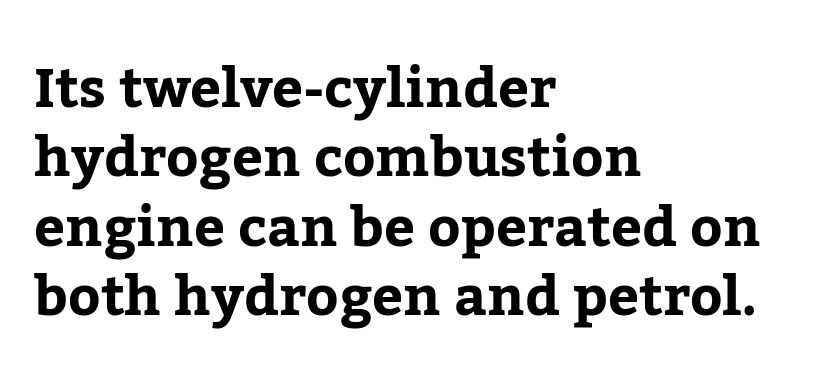
Q: Is the text italic (slanted)? A: No, it is upright.
Q: Is the typeface a serif or a sans-serif typeface? A: Serif.
Q: Is the text underlined? A: No.
Q: How is the paragraph aligned? A: Left-aligned.
Q: Is the spacing between letters normal or unusually wide? A: Normal.
Q: Is the spacing between lines tight, normal or loose? A: Normal.
Q: Width (condensed, normal, or wide)? A: Normal.
Q: Stroke contrast? A: Low.
Q: x-height? A: Medium.
Q: Monospaced? A: No.
